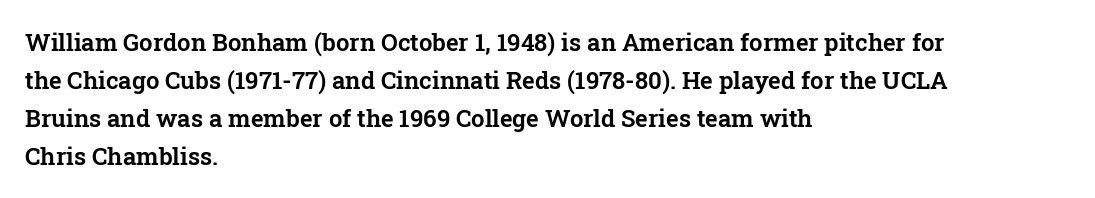
Q: Is the text italic (slanted)? A: No, it is upright.
Q: Is the text underlined? A: No.
Q: How is the paragraph aligned? A: Left-aligned.
Q: Is the spacing between letters normal or unusually wide? A: Normal.
Q: Is the spacing between lines tight, normal or loose? A: Normal.
